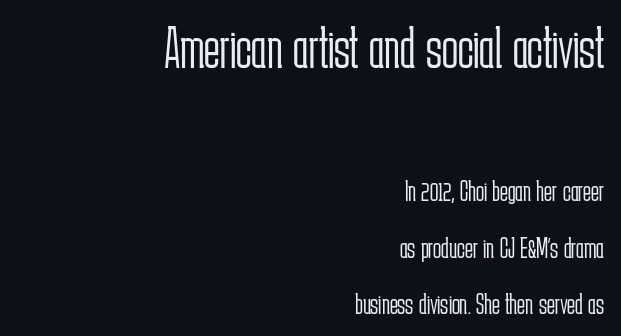
Q: Is the text bold? A: No.
Q: Is the text italic (slanted)? A: No, it is upright.
Q: Is the typeface a serif or a sans-serif typeface? A: Sans-serif.
Q: Is the text underlined? A: No.
Q: How is the paragraph aligned? A: Right-aligned.
Q: Is the spacing between letters normal or unusually wide? A: Normal.
Q: Which block of text is set in a larger size, the first (top) or the second (bottom)? A: The first (top) one.
Q: Width (condensed, normal, or wide)? A: Condensed.
Q: Stroke contrast? A: Low.
Q: x-height? A: Medium.
Q: Monospaced? A: No.
